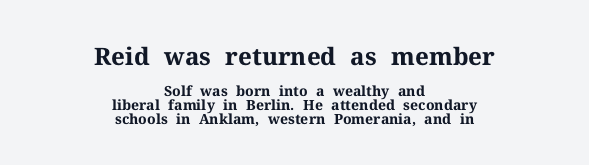
The image shows 24 px bold type, upright; set centered, tight line spacing (0.97x), normal letter spacing, not underlined; the first (top) block is 1.71x larger.
